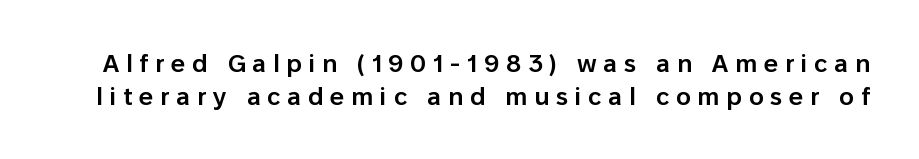
{"italic": "no", "bold": "semi", "underline": "no", "line_spacing": "normal", "line_spacing_ratio": 1.31, "letter_spacing": "wide", "letter_spacing_em": 0.27, "glyph_px": 25}
